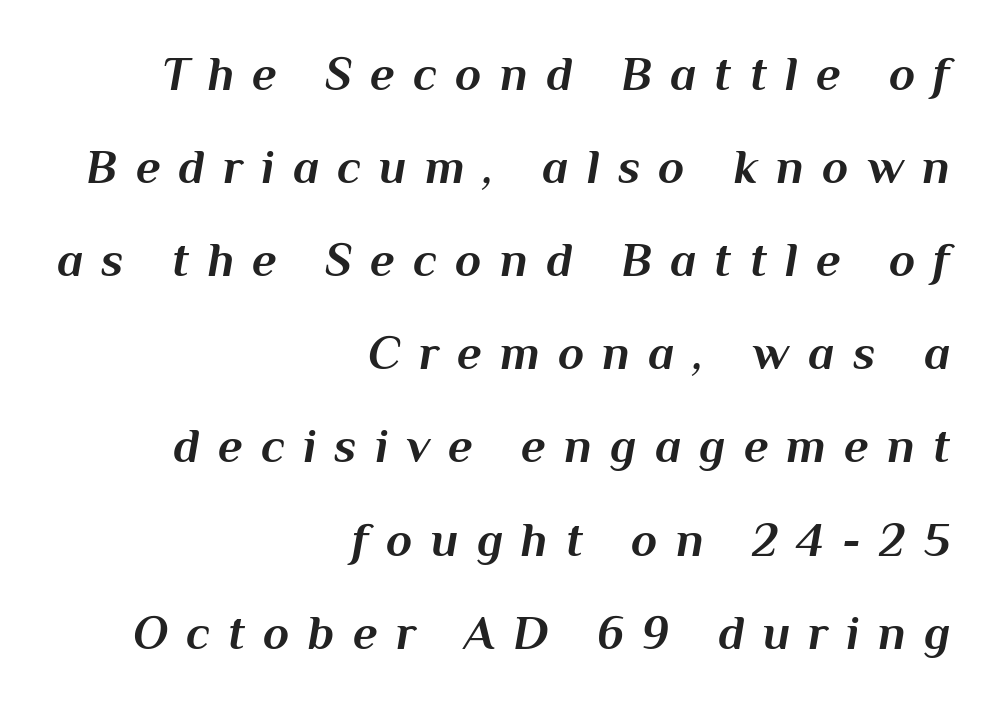
The letterforms stand isolated, each surrounded by extra space. Any mark beneath the type? The region is blank. Heavy-handed strokes throughout: this text is bold. Which margin do the lines hug? The right one — the left edge is uneven.
